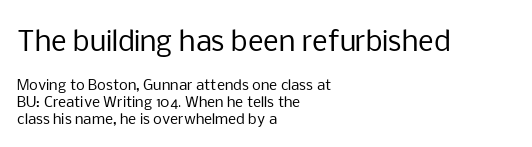
{"italic": "no", "bold": "no", "underline": "no", "align": "left", "line_spacing_ratio": 1.22, "letter_spacing": "normal", "letter_spacing_em": 0.0, "larger_block": "first", "size_ratio": 1.93, "glyph_px": 27}
